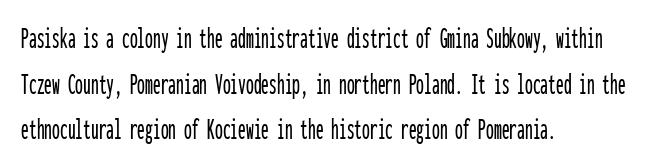
The image shows 31 px condensed sans-serif type, upright, monospaced; set left-aligned, normal line spacing (1.47x), normal letter spacing, not underlined; low stroke contrast and a medium x-height.
